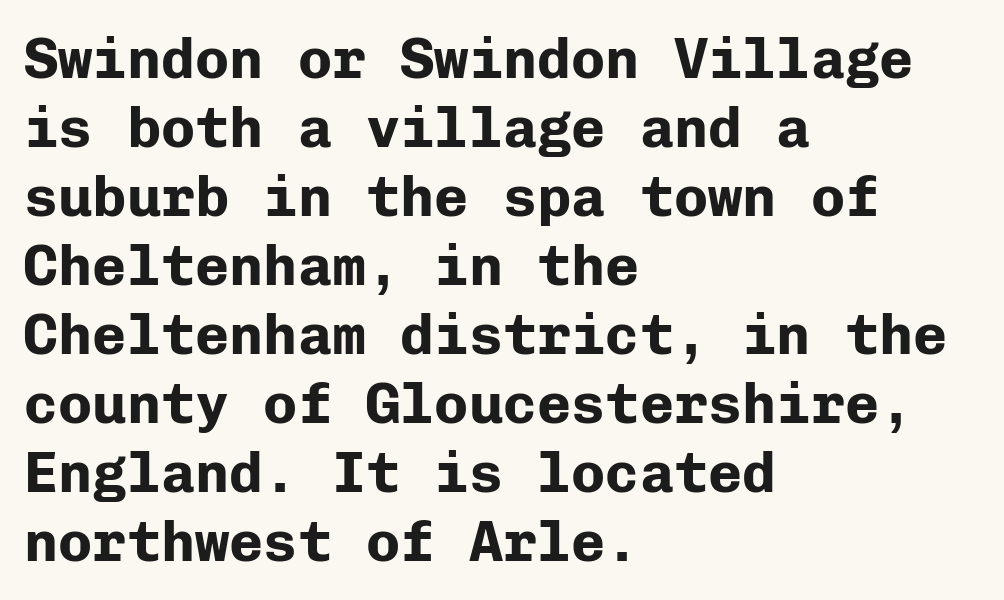
Q: Is the text bold? A: Yes.
Q: Is the text italic (slanted)? A: No, it is upright.
Q: Is the typeface a serif or a sans-serif typeface? A: Sans-serif.
Q: Is the text underlined? A: No.
Q: How is the paragraph aligned? A: Left-aligned.
Q: Is the spacing between letters normal or unusually wide? A: Normal.
Q: Width (condensed, normal, or wide)? A: Normal.
Q: Stroke contrast? A: Low.
Q: x-height? A: Medium.
Q: Monospaced? A: Yes.
